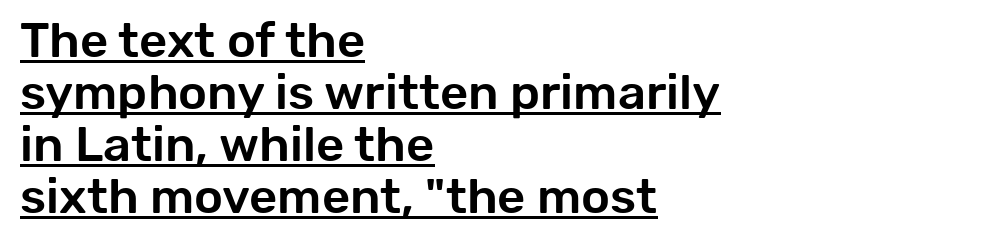
Q: Is the text italic (slanted)? A: No, it is upright.
Q: Is the typeface a serif or a sans-serif typeface? A: Sans-serif.
Q: Is the text underlined? A: Yes.
Q: How is the paragraph aligned? A: Left-aligned.
Q: Is the spacing between letters normal or unusually wide? A: Normal.
Q: Is the spacing between lines tight, normal or loose? A: Tight.
Q: Width (condensed, normal, or wide)? A: Normal.
Q: Stroke contrast? A: Low.
Q: x-height? A: Medium.
Q: Monospaced? A: No.
